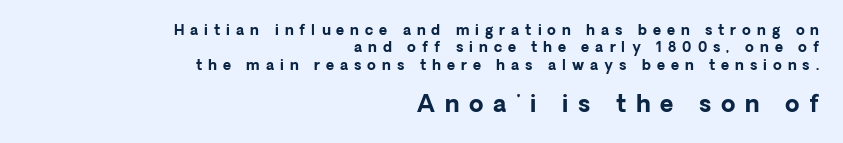
The image shows 23 px bold type, upright; set right-aligned, line spacing 1.24x, unusually wide letter spacing (+0.43 em), not underlined; the second (bottom) block is 1.64x larger.
